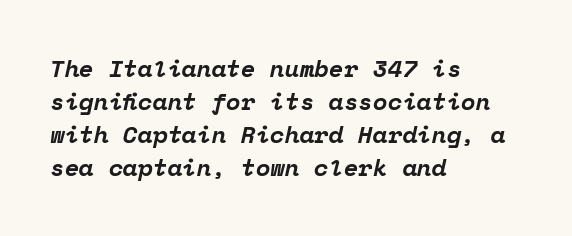
Letters rest on an invisible, unmarked baseline. The lettering tilts uniformly, giving the passage an italic look. Stroke thickness is high; the sample reads as a true bold. One-word summary of the alignment: left. Regarding leading, the lines here are spaced in the standard way.
